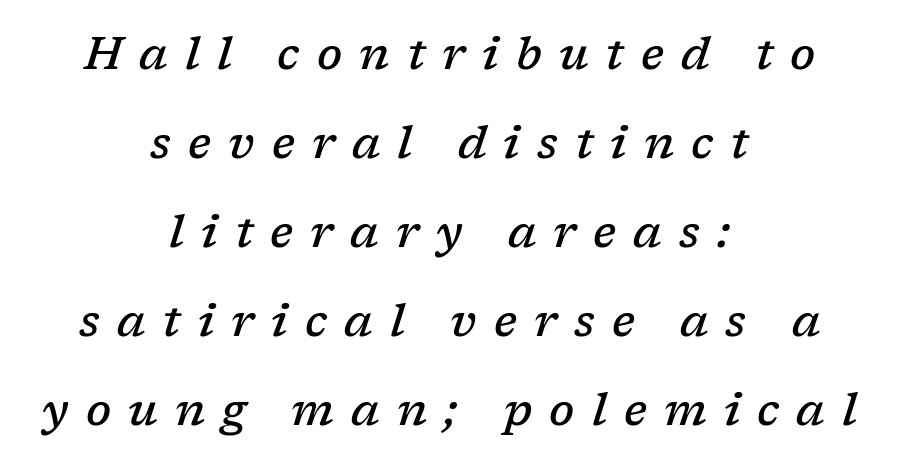
{"serif": "yes", "italic": "yes", "lean": "right", "slant_degrees": 17, "bold": "semi", "weight": "semibold", "width": "normal", "stroke_contrast": "low", "x_height": "medium", "monospaced": "no", "underline": "no", "align": "center", "line_spacing": "loose", "line_spacing_ratio": 1.98, "letter_spacing": "wide", "letter_spacing_em": 0.38, "glyph_px": 45}
